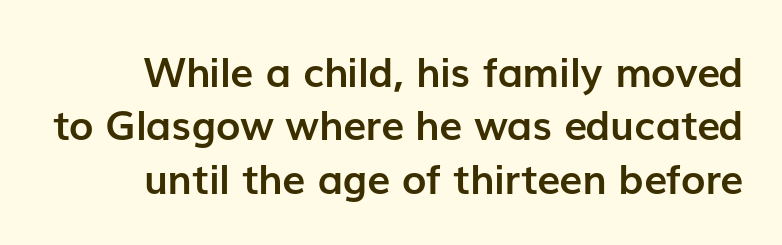
Regarding serifs, this sample does without them. Anything drawn beneath the words? Only blank space. Does extra space separate the letters? No, they use regular spacing. Italic? Not at all — the glyphs are vertical.
